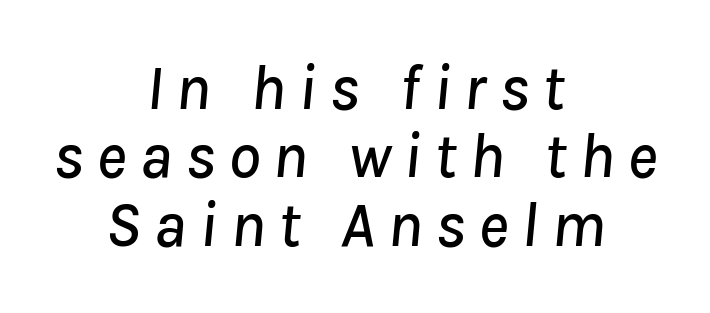
The rendering uses a small line-height, squeezing the rows. This sample uses expanded letter spacing, leaving extra air between glyphs. Posture: slanted. In CSS terms this would be text-align: center.
